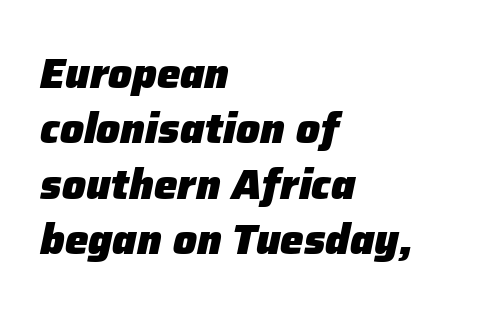
The image shows 42 px heavy type, italic (leaning right); set left-aligned, normal line spacing (1.32x), normal letter spacing, not underlined; low stroke contrast and a medium x-height.
